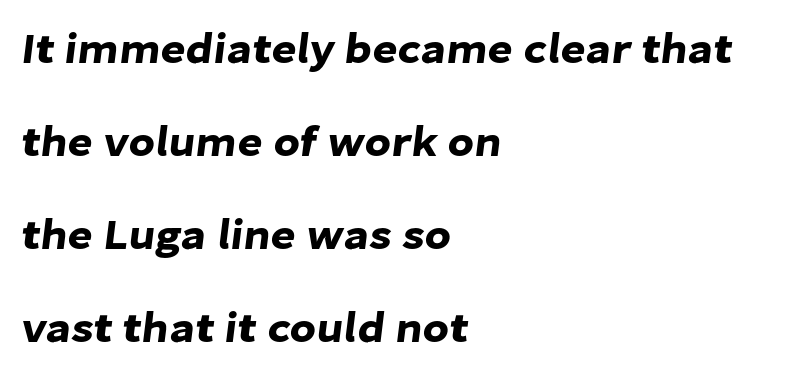
The image shows 43 px sans-serif type; set left-aligned, loose line spacing (2.16x), normal letter spacing, not underlined; low stroke contrast and a medium x-height.
